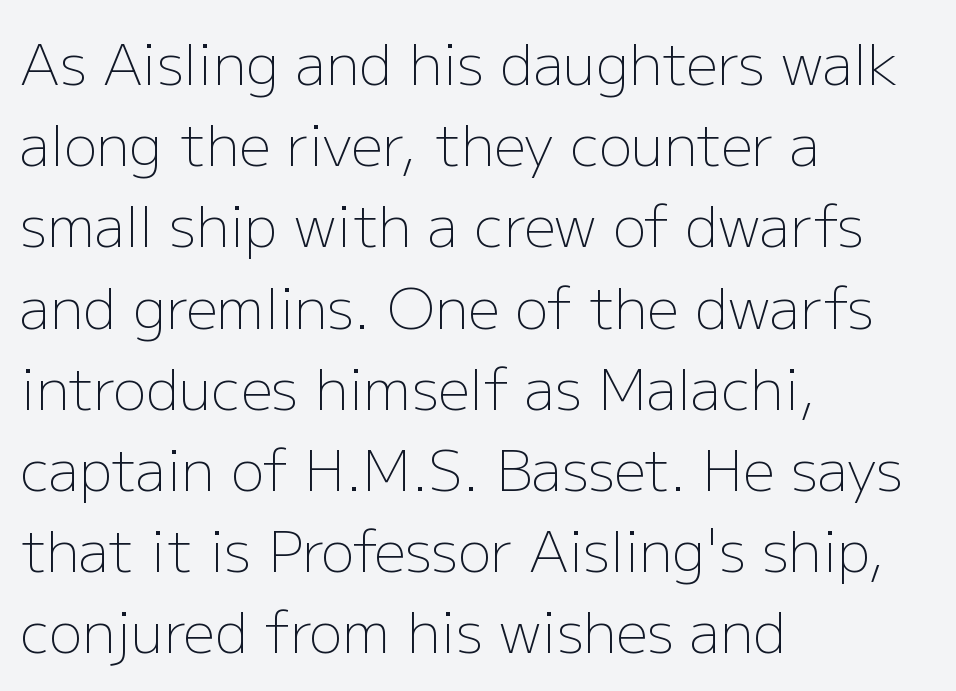
The image shows 56 px light sans-serif type, upright; set left-aligned, normal line spacing (1.45x), normal letter spacing, not underlined; low stroke contrast and a medium x-height.
